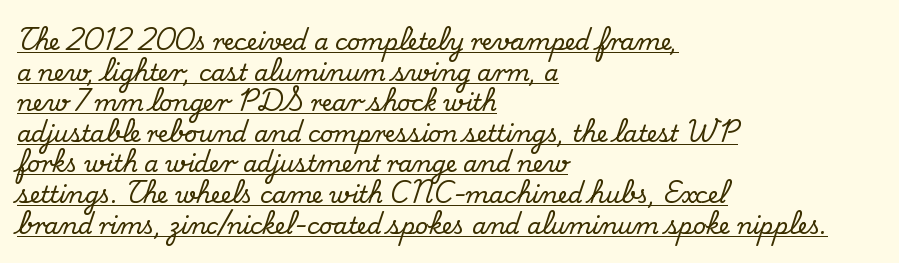
The image shows 23 px text type; set left-aligned, normal line spacing (1.33x), normal letter spacing, underlined.
